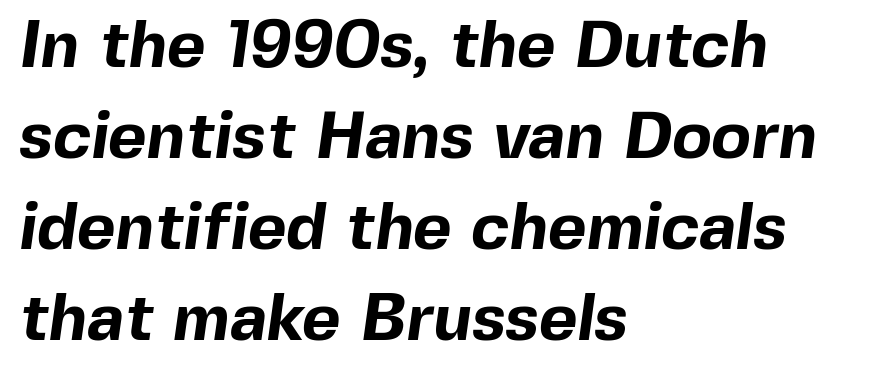
Q: Is the text bold? A: Yes.
Q: Is the typeface a serif or a sans-serif typeface? A: Sans-serif.
Q: Is the text underlined? A: No.
Q: How is the paragraph aligned? A: Left-aligned.
Q: Is the spacing between letters normal or unusually wide? A: Normal.
Q: Is the spacing between lines tight, normal or loose? A: Normal.
Q: Width (condensed, normal, or wide)? A: Normal.
Q: x-height? A: Medium.
Q: Monospaced? A: No.
